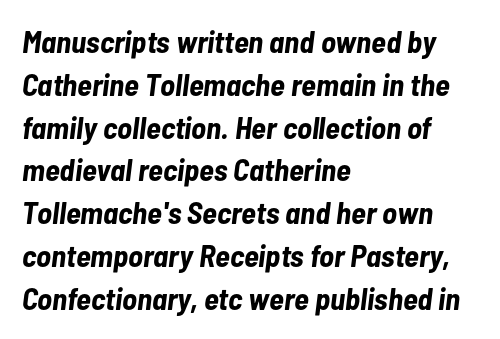
You could not count columns in this text — the font is proportionally spaced. This rendering leaves character spacing at its baseline value. The passage shown leans; its letterforms are oblique. Bare-footed words on every line.
